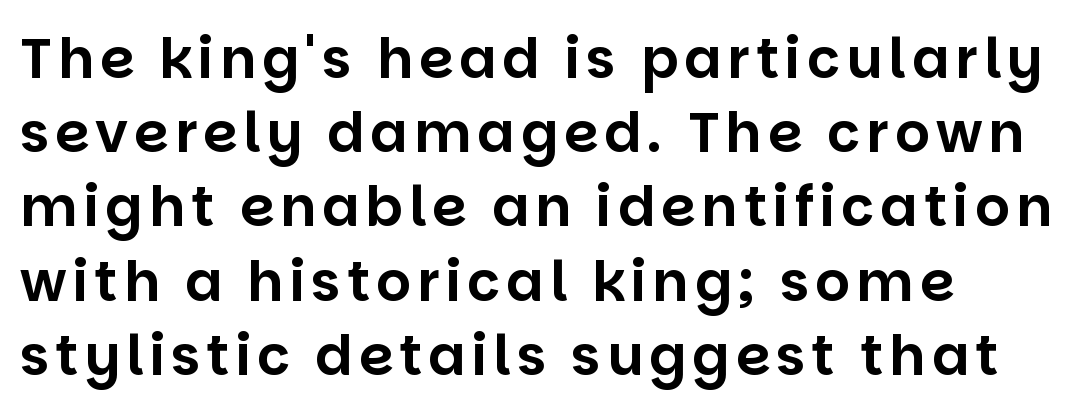
The image shows 55 px sans-serif type, upright; set left-aligned, normal line spacing (1.35x), not underlined; low stroke contrast and a large x-height.
